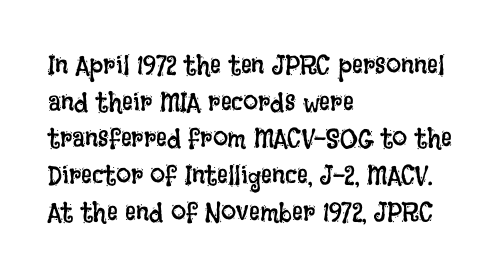
Q: Is the text bold? A: No.
Q: Is the text italic (slanted)? A: No, it is upright.
Q: Is the text underlined? A: No.
Q: How is the paragraph aligned? A: Left-aligned.
Q: Is the spacing between letters normal or unusually wide? A: Normal.
Q: Is the spacing between lines tight, normal or loose? A: Normal.
